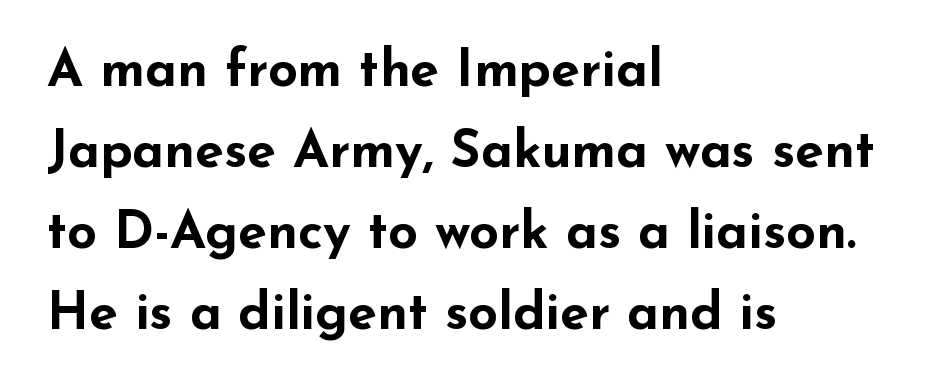
The image shows 52 px bold, wide sans-serif type, upright; set left-aligned, normal line spacing (1.56x), normal letter spacing, not underlined; low stroke contrast and a small x-height.
